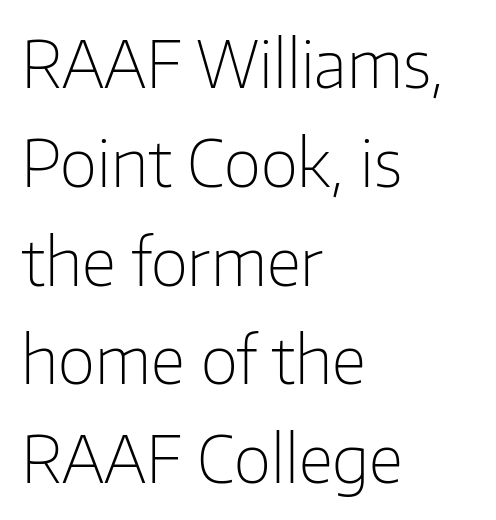
Q: Is the text bold? A: No.
Q: Is the text italic (slanted)? A: No, it is upright.
Q: Is the typeface a serif or a sans-serif typeface? A: Sans-serif.
Q: Is the text underlined? A: No.
Q: How is the paragraph aligned? A: Left-aligned.
Q: Is the spacing between letters normal or unusually wide? A: Normal.
Q: Is the spacing between lines tight, normal or loose? A: Normal.
Q: Width (condensed, normal, or wide)? A: Normal.
Q: Stroke contrast? A: Low.
Q: x-height? A: Medium.
Q: Monospaced? A: No.
